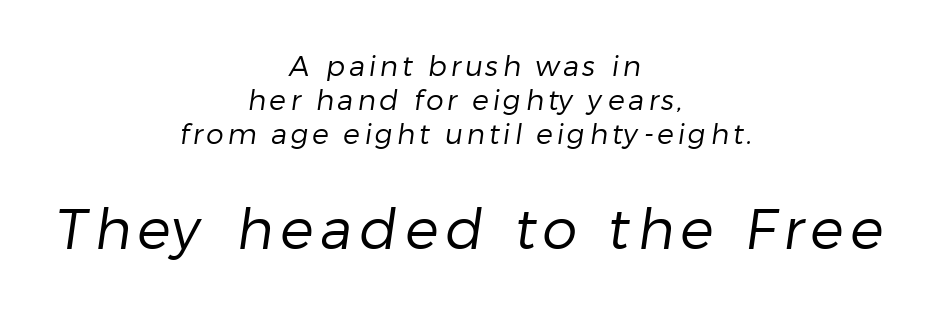
Q: Is the text bold? A: No.
Q: Is the typeface a serif or a sans-serif typeface? A: Sans-serif.
Q: Is the text underlined? A: No.
Q: How is the paragraph aligned? A: Centered.
Q: Which block of text is set in a larger size, the first (top) or the second (bottom)? A: The second (bottom) one.
Q: Width (condensed, normal, or wide)? A: Normal.
Q: Stroke contrast? A: Low.
Q: x-height? A: Medium.
Q: Monospaced? A: No.
